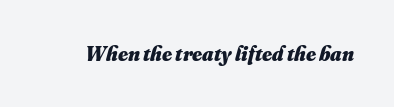
The image shows 21 px bold type; set normal letter spacing, not underlined.
